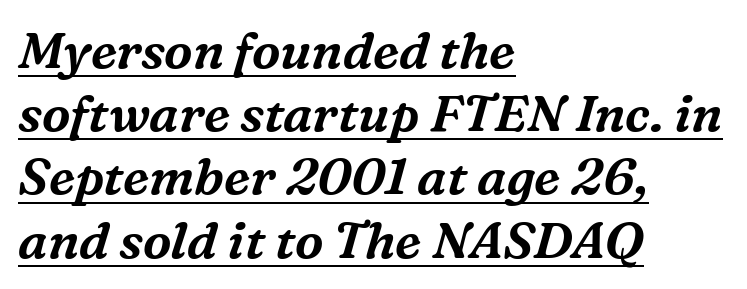
The image shows 51 px serif type, italic (leaning right); set left-aligned, line spacing 1.24x, normal letter spacing, underlined; medium stroke contrast and a medium x-height.
